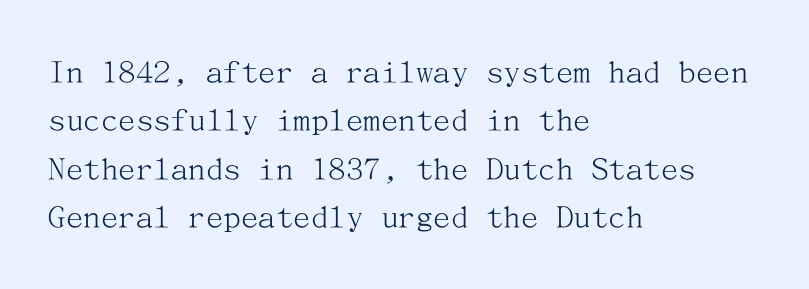
{"serif": "yes", "italic": "no", "bold": "no", "weight": "light", "width": "normal", "stroke_contrast": "medium", "x_height": "medium", "underline": "no", "align": "left", "line_spacing": "normal", "line_spacing_ratio": 1.38, "letter_spacing": "normal", "letter_spacing_em": 0.0, "glyph_px": 35}
